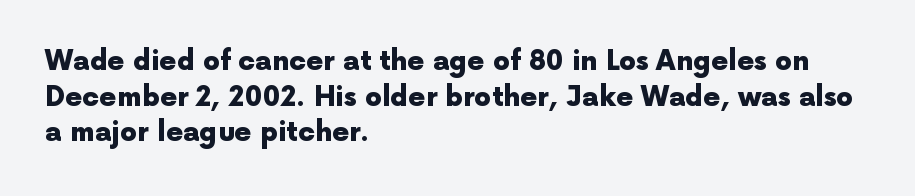
A typesetter would call this leading conventional body-copy spacing. Standard letterfit; no display-style spreading of the glyphs. The axis of the letterforms is exactly vertical. Typeset ragged right — the left edge is the straight one. Clear beneath every line of the passage. Each glyph is drawn with heavy, bold strokes.
